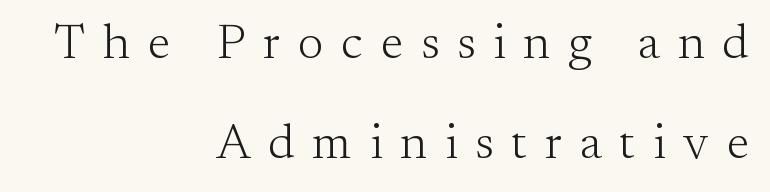
The image shows 49 px light serif type, upright; set right-aligned, loose line spacing (2.04x), unusually wide letter spacing (+0.36 em), not underlined; medium stroke contrast and a small x-height.
